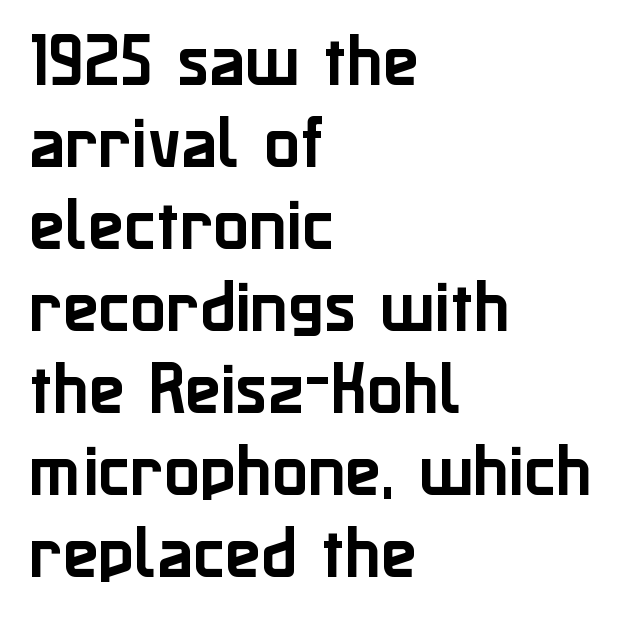
The image shows 59 px sans-serif type, upright; set left-aligned, normal line spacing (1.39x), normal letter spacing, not underlined; low stroke contrast and a medium x-height.
